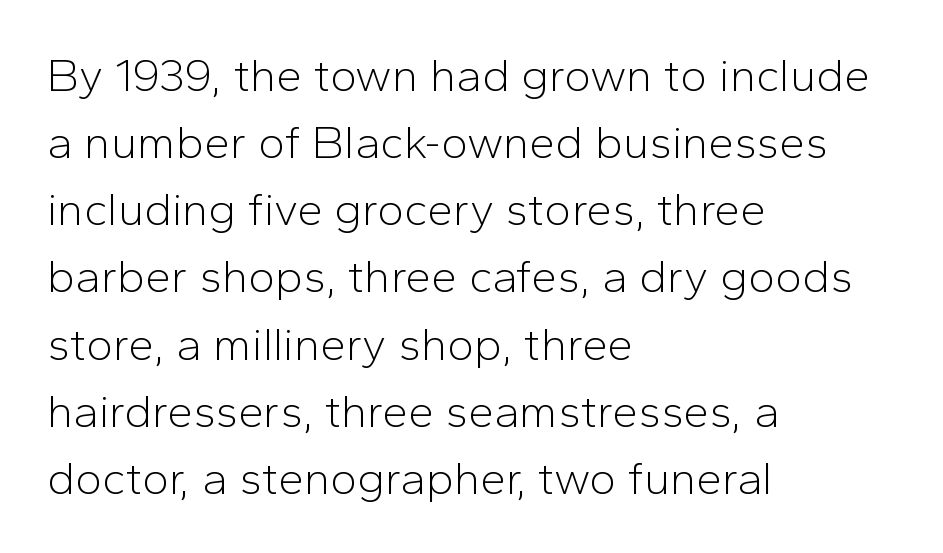
{"serif": "no", "italic": "no", "bold": "no", "weight": "light", "width": "normal", "stroke_contrast": "low", "x_height": "medium", "monospaced": "no", "underline": "no", "align": "left", "line_spacing": "normal", "line_spacing_ratio": 1.46, "letter_spacing": "normal", "letter_spacing_em": 0.0, "glyph_px": 46}
